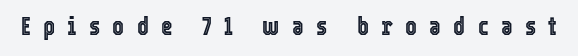
{"italic": "no", "underline": "no", "letter_spacing": "wide", "letter_spacing_em": 0.49, "glyph_px": 25}
